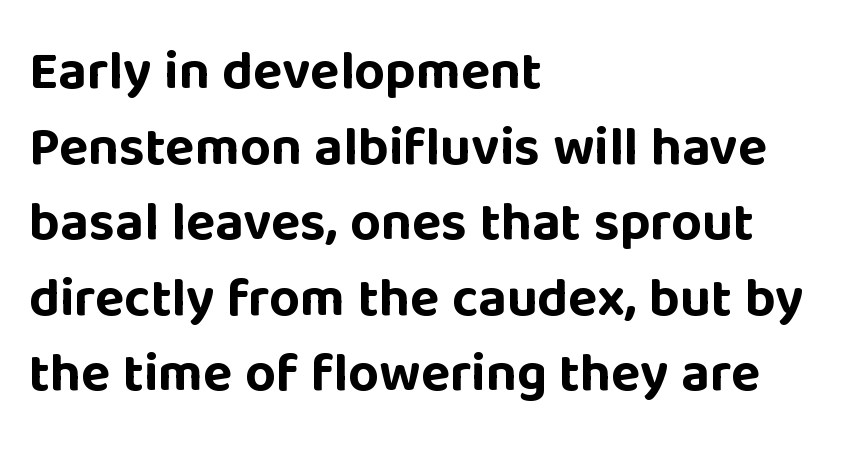
Q: Is the text bold? A: Yes.
Q: Is the text italic (slanted)? A: No, it is upright.
Q: Is the typeface a serif or a sans-serif typeface? A: Sans-serif.
Q: Is the text underlined? A: No.
Q: How is the paragraph aligned? A: Left-aligned.
Q: Is the spacing between letters normal or unusually wide? A: Normal.
Q: Is the spacing between lines tight, normal or loose? A: Normal.
Q: Width (condensed, normal, or wide)? A: Normal.
Q: Stroke contrast? A: Low.
Q: x-height? A: Large.
Q: Monospaced? A: No.
